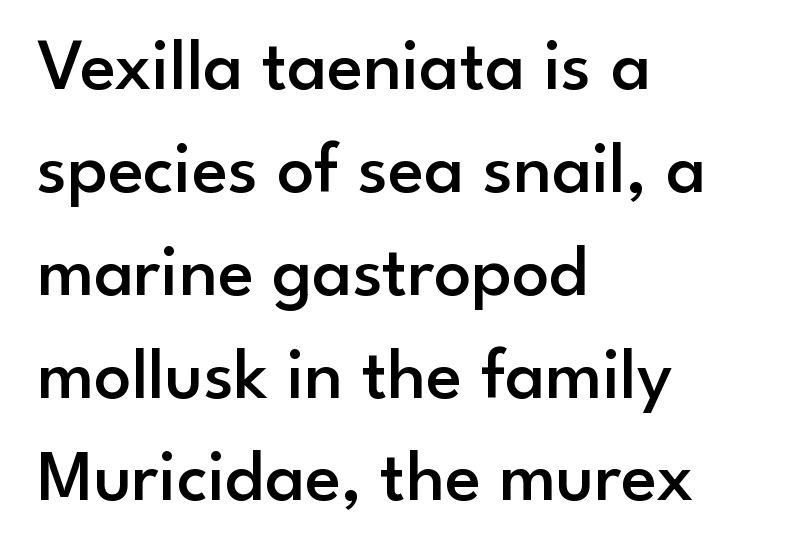
{"serif": "no", "italic": "no", "bold": "semi", "weight": "semibold", "width": "normal", "stroke_contrast": "low", "x_height": "small", "monospaced": "no", "underline": "no", "align": "left", "line_spacing": "normal", "line_spacing_ratio": 1.39, "letter_spacing": "normal", "letter_spacing_em": 0.0, "glyph_px": 74}
